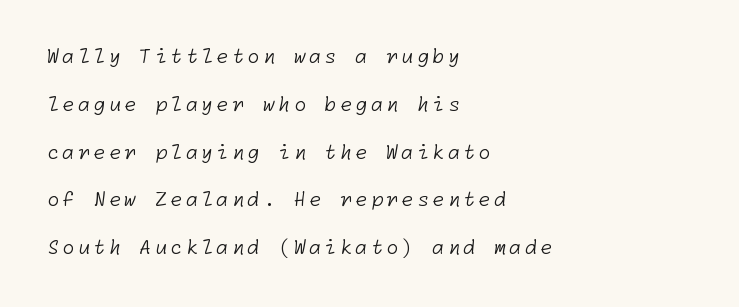
The image shows 20 px text type; set left-aligned, loose line spacing (2.39x), not underlined.
